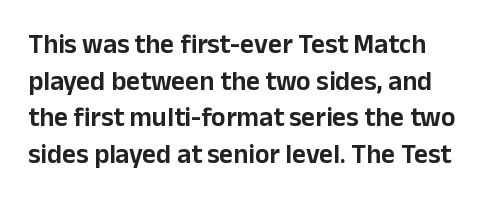
The image shows 27 px text type, upright; set left-aligned, normal line spacing (1.36x), normal letter spacing, not underlined.
